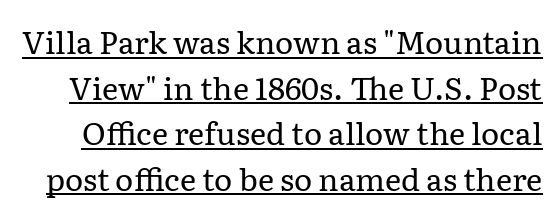
Q: Is the text bold? A: No.
Q: Is the text italic (slanted)? A: No, it is upright.
Q: Is the typeface a serif or a sans-serif typeface? A: Serif.
Q: Is the text underlined? A: Yes.
Q: Is the spacing between letters normal or unusually wide? A: Normal.
Q: Is the spacing between lines tight, normal or loose? A: Normal.
Q: Width (condensed, normal, or wide)? A: Normal.
Q: Stroke contrast? A: Low.
Q: x-height? A: Medium.
Q: Monospaced? A: No.
